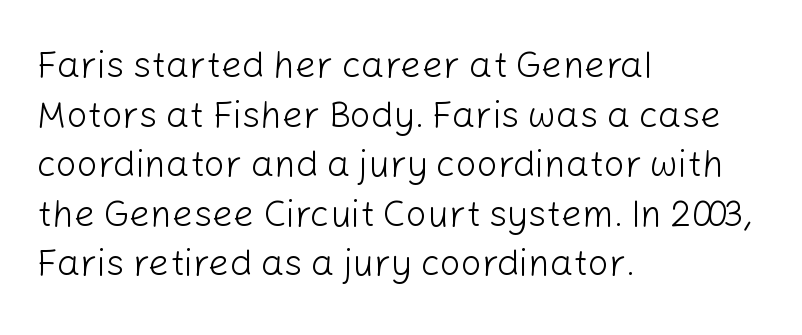
The image shows 37 px light sans-serif type, upright; set left-aligned, normal line spacing (1.34x), normal letter spacing, not underlined; low stroke contrast and a medium x-height.
